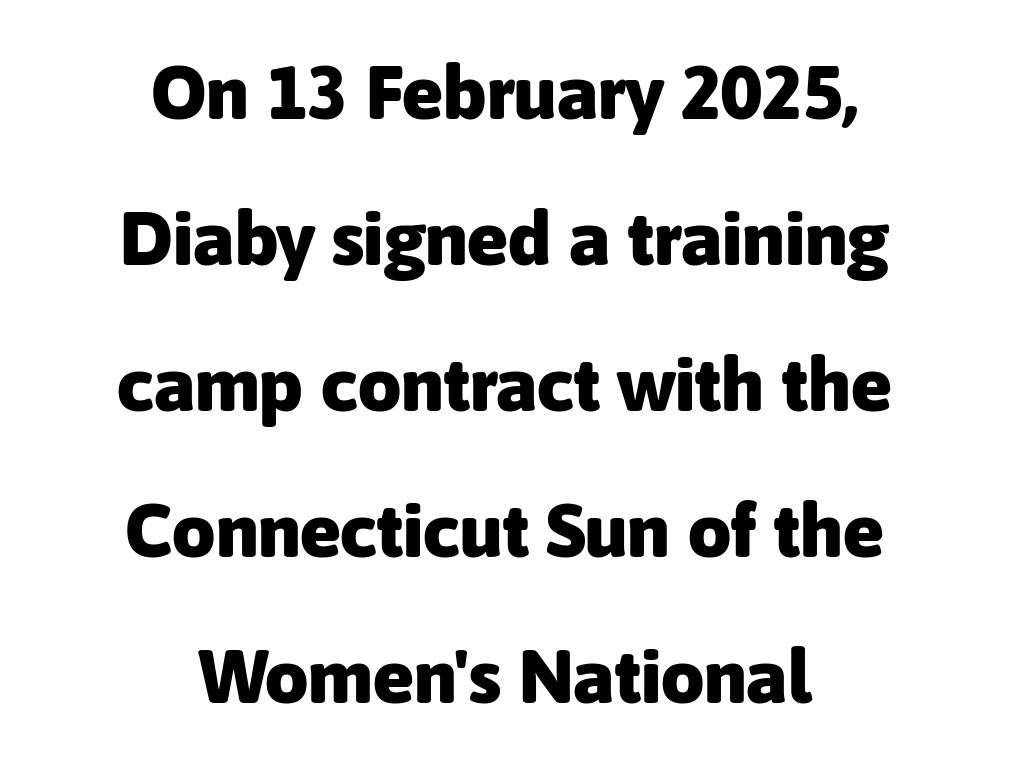
Q: Is the text bold? A: Yes.
Q: Is the text italic (slanted)? A: No, it is upright.
Q: Is the typeface a serif or a sans-serif typeface? A: Sans-serif.
Q: Is the text underlined? A: No.
Q: How is the paragraph aligned? A: Centered.
Q: Is the spacing between letters normal or unusually wide? A: Normal.
Q: Is the spacing between lines tight, normal or loose? A: Loose.
Q: Width (condensed, normal, or wide)? A: Normal.
Q: Stroke contrast? A: Low.
Q: x-height? A: Medium.
Q: Monospaced? A: No.
